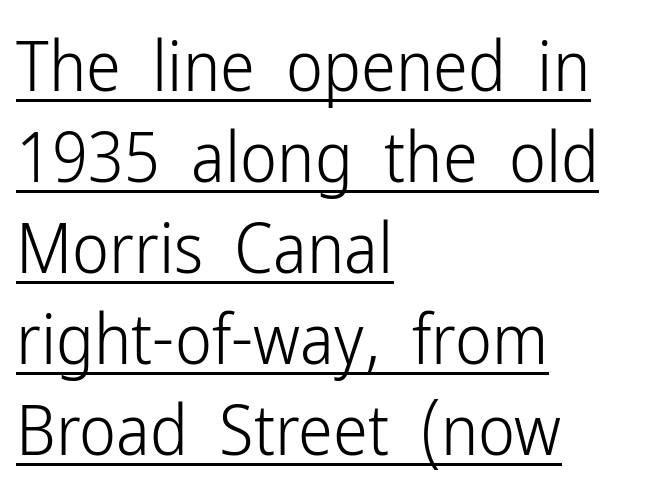
Quick note: not italic, upright. The leading is moderate, giving the passage an even texture. The weight would be labelled regular, book, light, or lighter still. Character widths vary here, with narrow letters taking less room than wide ones. Examine the stroke ends and you'll find no serifs. The letterforms sit shoulder to shoulder at normal distance.
